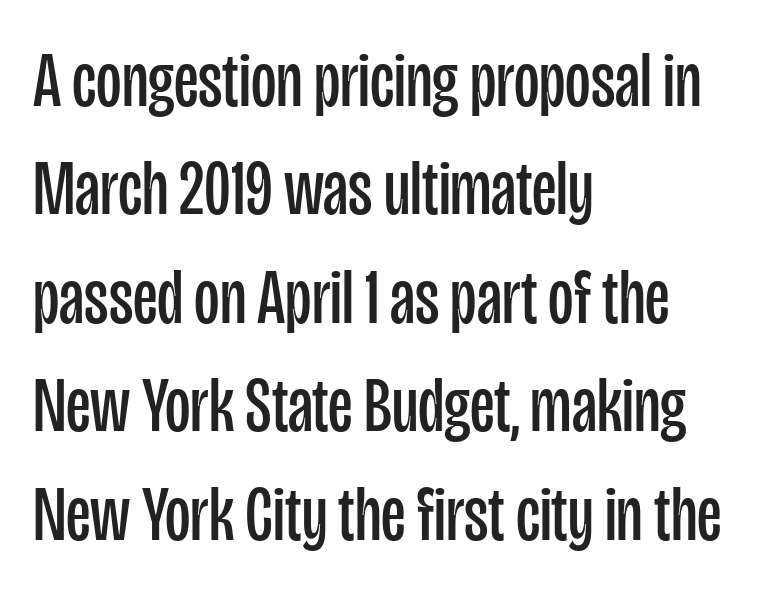
Q: Is the text bold? A: No.
Q: Is the text italic (slanted)? A: No, it is upright.
Q: Is the typeface a serif or a sans-serif typeface? A: Sans-serif.
Q: Is the text underlined? A: No.
Q: How is the paragraph aligned? A: Left-aligned.
Q: Is the spacing between letters normal or unusually wide? A: Normal.
Q: Is the spacing between lines tight, normal or loose? A: Normal.
Q: Width (condensed, normal, or wide)? A: Condensed.
Q: Stroke contrast? A: Low.
Q: x-height? A: Large.
Q: Monospaced? A: No.
